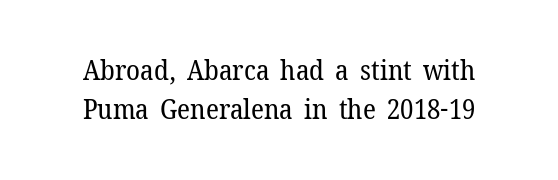
Q: Is the text bold? A: No.
Q: Is the text italic (slanted)? A: No, it is upright.
Q: Is the typeface a serif or a sans-serif typeface? A: Serif.
Q: Is the text underlined? A: No.
Q: Is the spacing between letters normal or unusually wide? A: Normal.
Q: Is the spacing between lines tight, normal or loose? A: Normal.
Q: Width (condensed, normal, or wide)? A: Normal.
Q: Stroke contrast? A: Low.
Q: x-height? A: Medium.
Q: Monospaced? A: No.
